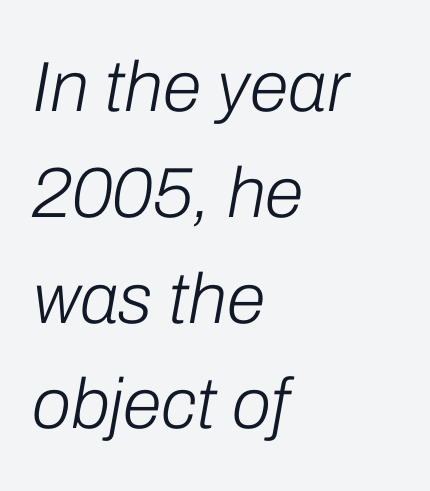
Normally led — the rows are evenly, conventionally spaced. The words here are not underlined. The paragraph has a hard left edge and a soft right edge. Style check: oblique. Looks like regular typesetting: each glyph gets only the width it needs.
